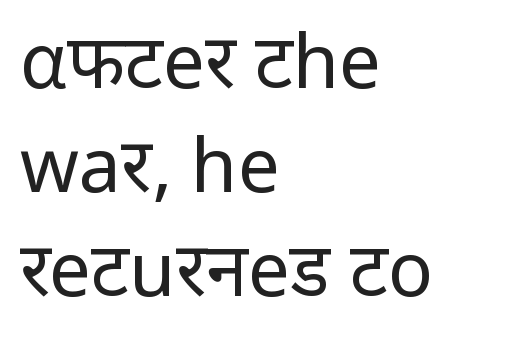
Regarding serifs, this sample does without them. The words here are not underlined. Rows of type keep a routine distance in the vertical direction. These lines were composed using upright roman letters.
